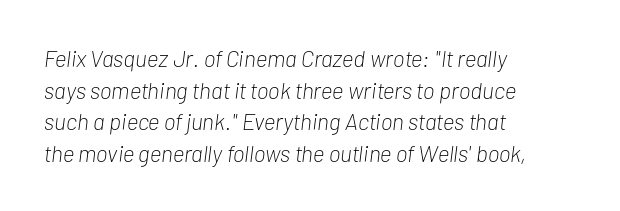
Q: Is the text bold? A: No.
Q: Is the text italic (slanted)? A: Yes, it leans right by about 7 degrees.
Q: Is the text underlined? A: No.
Q: How is the paragraph aligned? A: Left-aligned.
Q: Is the spacing between letters normal or unusually wide? A: Normal.
Q: Is the spacing between lines tight, normal or loose? A: Normal.
